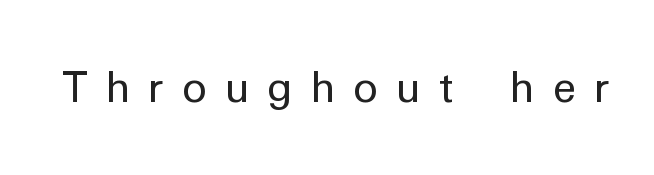
{"serif": "no", "italic": "no", "bold": "no", "weight": "regular", "width": "normal", "stroke_contrast": "low", "x_height": "medium", "monospaced": "no", "underline": "no", "letter_spacing": "wide", "letter_spacing_em": 0.42, "glyph_px": 42}
